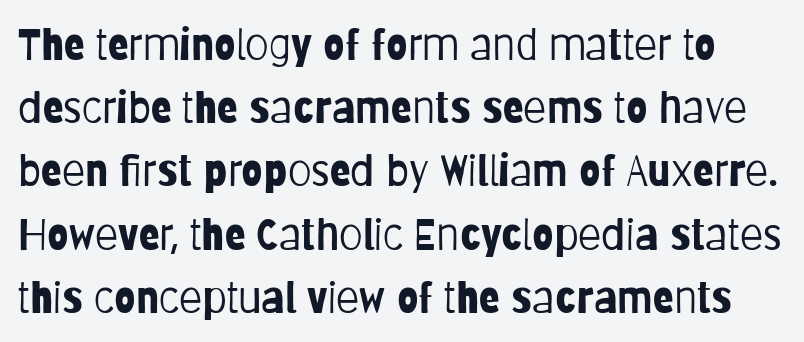
What stands out about the letter spacing? Nothing — it is the standard amount. Stems and bowls with no extra thickness — not bold. Grotesque or geometric, the face here clearly has no serifs. If you drew a line through each stem, it would be perfectly vertical.
